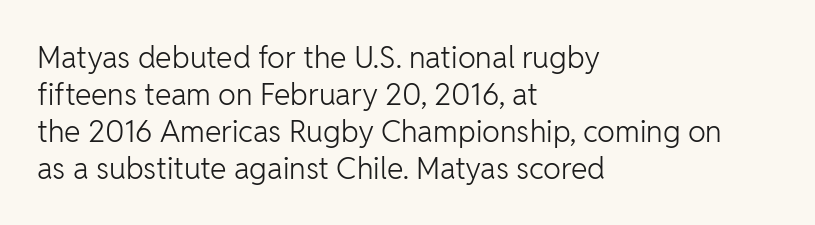
The image shows 30 px light sans-serif type, upright; set left-aligned, line spacing 1.23x, normal letter spacing, not underlined; low stroke contrast and a medium x-height.
